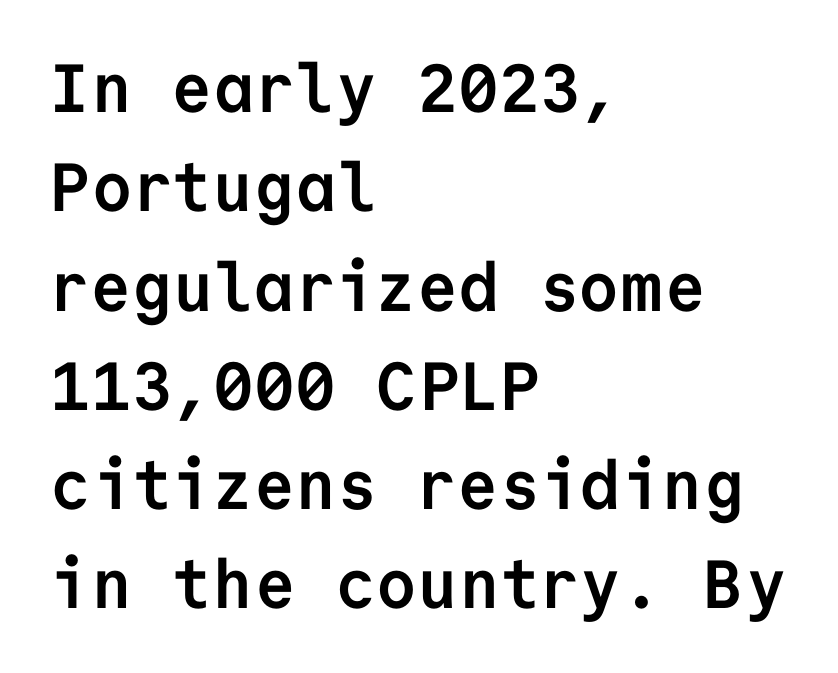
The image shows 68 px semibold sans-serif type, upright, monospaced; set left-aligned, normal line spacing (1.46x), normal letter spacing, not underlined; low stroke contrast and a medium x-height.
